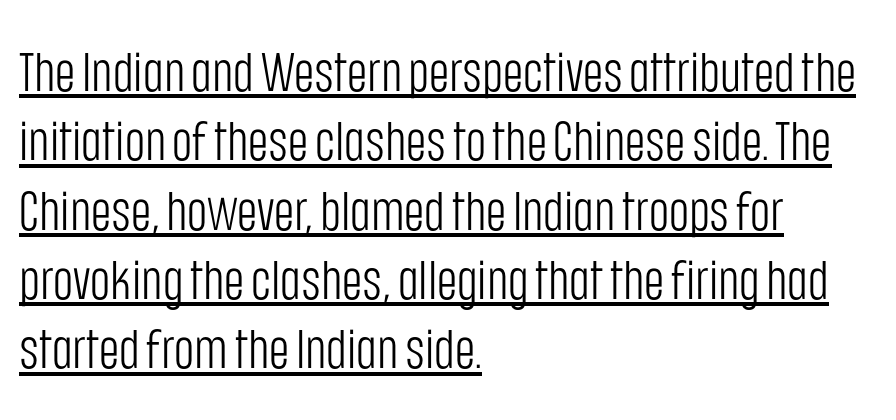
Classification — sans serif. The weight tops out at a normal text grade. Is the block centered? No — it sits flush against the left margin. The specimen includes a rule beneath the text block's lines. The letterforms sit shoulder to shoulder at normal distance. Ascenders rise straight up at ninety degrees.
